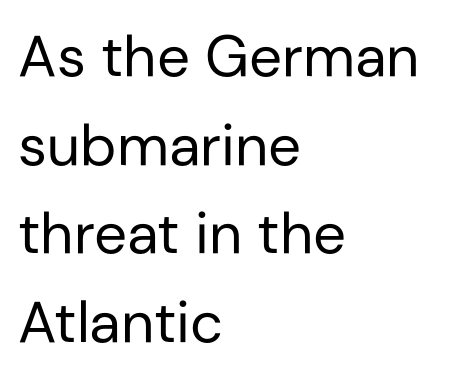
{"serif": "no", "italic": "no", "bold": "no", "weight": "regular", "width": "normal", "stroke_contrast": "low", "x_height": "medium", "monospaced": "no", "underline": "no", "align": "left", "line_spacing": "normal", "line_spacing_ratio": 1.53, "letter_spacing": "normal", "letter_spacing_em": 0.0, "glyph_px": 58}
